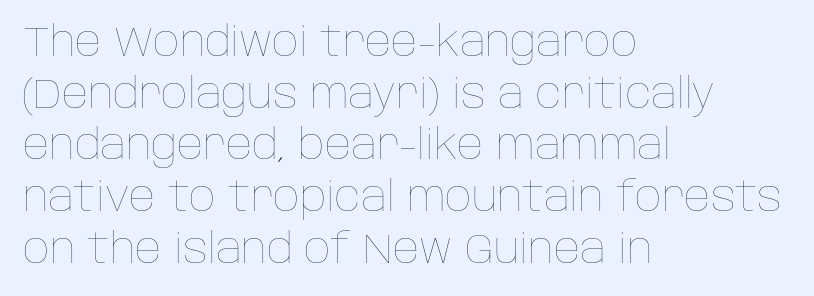
Is this a fixed-width face? No — the glyphs have proportional, varying widths. Check under the words: just untouched page. No letter is thick-stroked: the sample isn't bold. The setting favours the left margin, as ordinary paragraphs usually do. Inter-character spacing is left at the font's built-in metrics. Leading: standard.
